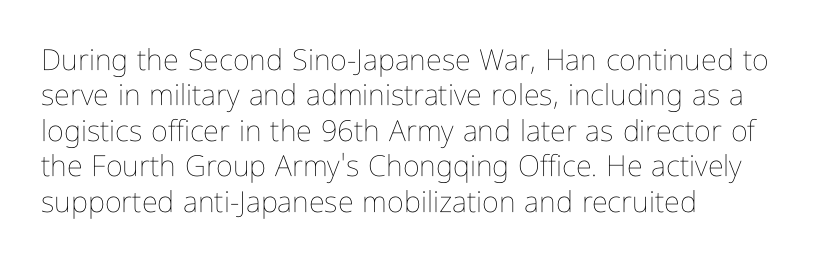
The image shows 29 px thin, condensed type, upright; set left-aligned, line spacing 1.22x, normal letter spacing, not underlined; low stroke contrast and a medium x-height.
